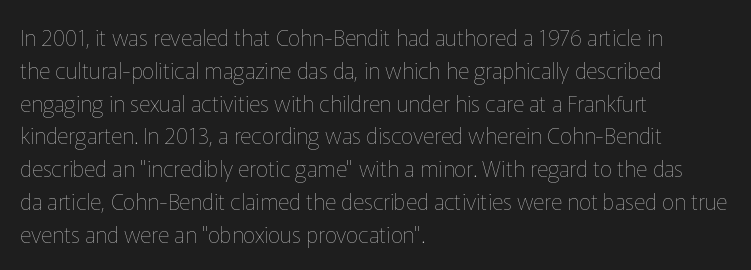
The image shows 22 px text type, upright; set left-aligned, normal line spacing (1.49x), normal letter spacing, not underlined.
